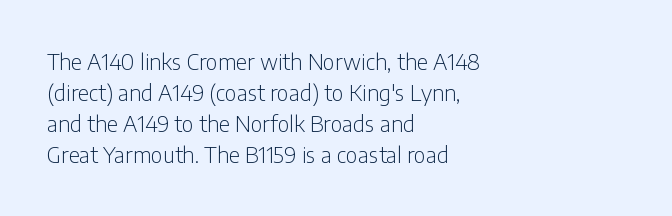
The image shows 22 px text type, upright; set left-aligned, normal line spacing (1.41x), normal letter spacing, not underlined.
